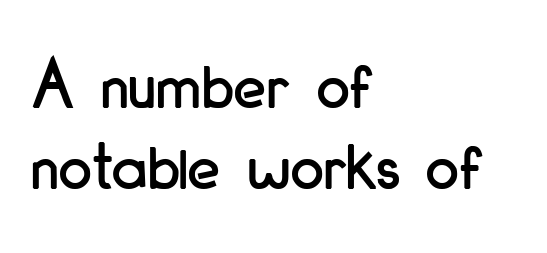
If you drew a ruler down the left edge, every line would touch it. The rendering uses natural spacing where letterforms have individual widths. This sample uses a sans-serif face. Posture: upright roman. The area under the type is left untouched. The line-height multiplier appears low, near solid setting.
